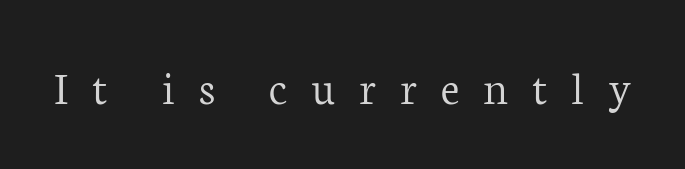
Q: Is the text bold? A: No.
Q: Is the text italic (slanted)? A: No, it is upright.
Q: Is the typeface a serif or a sans-serif typeface? A: Serif.
Q: Is the text underlined? A: No.
Q: Is the spacing between letters normal or unusually wide? A: Unusually wide.
Q: Width (condensed, normal, or wide)? A: Normal.
Q: Stroke contrast? A: Low.
Q: x-height? A: Medium.
Q: Monospaced? A: No.
